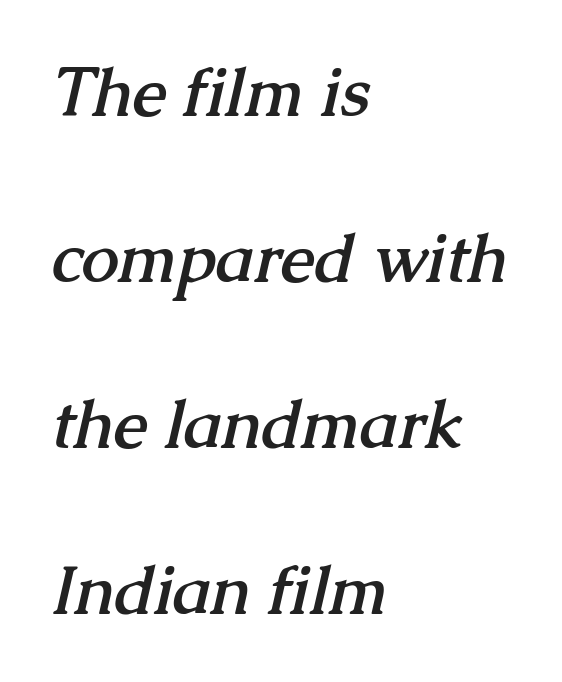
{"serif": "yes", "bold": "yes", "weight": "semibold", "width": "normal", "stroke_contrast": "medium", "x_height": "medium", "monospaced": "no", "underline": "no", "align": "left", "line_spacing": "loose", "line_spacing_ratio": 2.48, "letter_spacing": "normal", "letter_spacing_em": 0.0, "glyph_px": 67}
